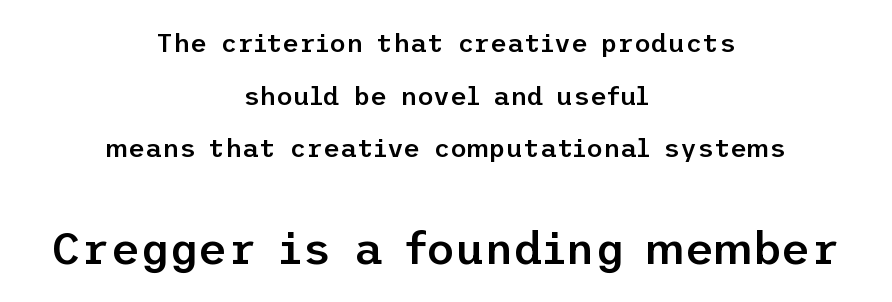
{"serif": "no", "italic": "no", "bold": "semi", "weight": "semibold", "width": "normal", "stroke_contrast": "low", "x_height": "medium", "underline": "no", "align": "center", "line_spacing": "loose", "line_spacing_ratio": 2.02, "letter_spacing": "normal", "letter_spacing_em": 0.0, "larger_block": "second", "size_ratio": 1.73, "glyph_px": 45}
